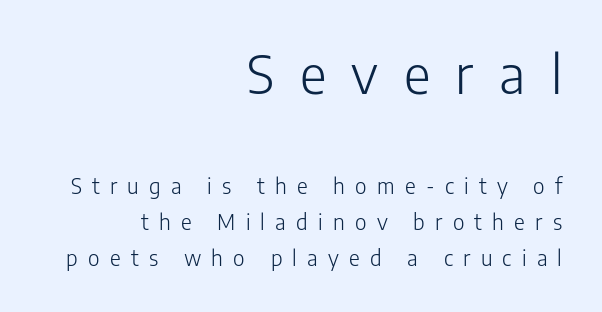
You could only call the tracking loose — the letters float apart. A light-to-regular cut is what we see here. The more generous point size was reserved for the upper chunk. Any mark beneath the type? The region is blank. Grotesque or geometric, the face here clearly has no serifs.
